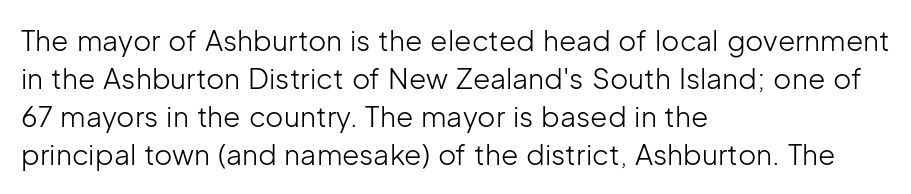
{"serif": "no", "italic": "no", "bold": "no", "weight": "light", "width": "normal", "stroke_contrast": "low", "x_height": "medium", "monospaced": "no", "underline": "no", "align": "left", "line_spacing": "normal", "line_spacing_ratio": 1.36, "letter_spacing": "normal", "letter_spacing_em": 0.0, "glyph_px": 28}
